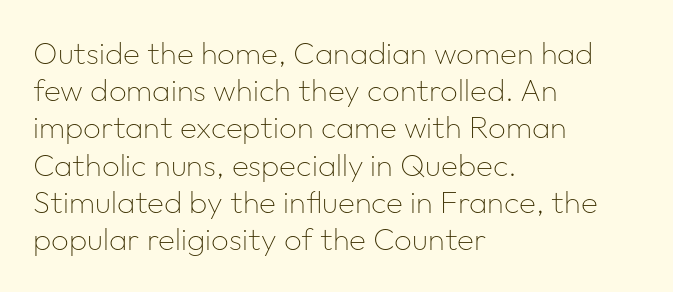
Q: Is the text bold? A: No.
Q: Is the text italic (slanted)? A: No, it is upright.
Q: Is the typeface a serif or a sans-serif typeface? A: Sans-serif.
Q: Is the text underlined? A: No.
Q: How is the paragraph aligned? A: Left-aligned.
Q: Is the spacing between letters normal or unusually wide? A: Normal.
Q: Width (condensed, normal, or wide)? A: Normal.
Q: Stroke contrast? A: Low.
Q: x-height? A: Medium.
Q: Monospaced? A: No.
